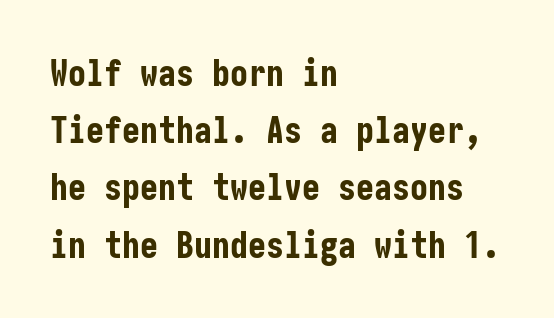
{"serif": "no", "italic": "no", "bold": "yes", "weight": "bold", "width": "condensed", "stroke_contrast": "low", "x_height": "medium", "underline": "no", "align": "left", "line_spacing": "normal", "line_spacing_ratio": 1.59, "letter_spacing": "normal", "letter_spacing_em": 0.0, "glyph_px": 36}
